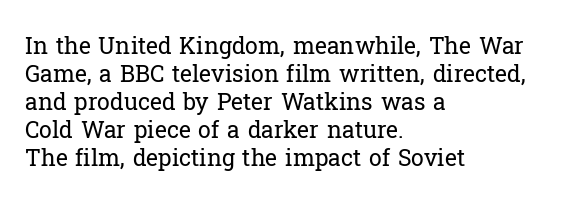
The image shows 23 px text type, upright; set left-aligned, line spacing 1.22x, normal letter spacing, not underlined.
